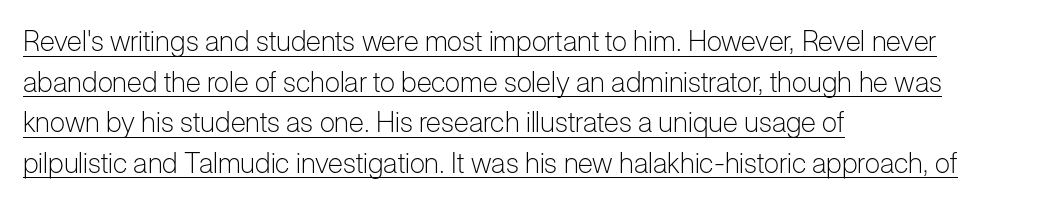
{"serif": "no", "italic": "no", "bold": "no", "weight": "light", "width": "normal", "stroke_contrast": "low", "x_height": "medium", "monospaced": "no", "underline": "yes", "align": "left", "line_spacing": "normal", "line_spacing_ratio": 1.45, "letter_spacing": "normal", "letter_spacing_em": 0.0, "glyph_px": 28}
